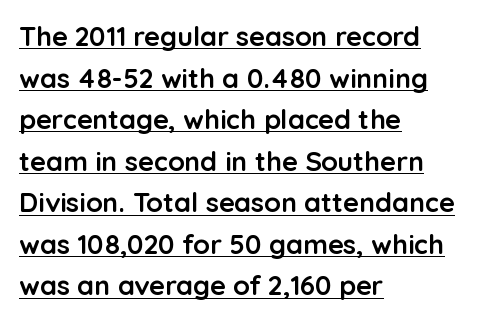
{"italic": "no", "bold": "yes", "underline": "yes", "align": "left", "line_spacing": "normal", "line_spacing_ratio": 1.54, "letter_spacing": "normal", "letter_spacing_em": 0.0, "glyph_px": 27}
